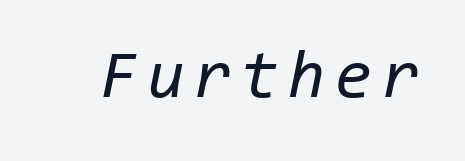
{"italic": "yes", "lean": "right", "slant_degrees": 11, "bold": "no", "weight": "regular", "width": "normal", "stroke_contrast": "low", "x_height": "medium", "monospaced": "yes", "underline": "no", "glyph_px": 68}
